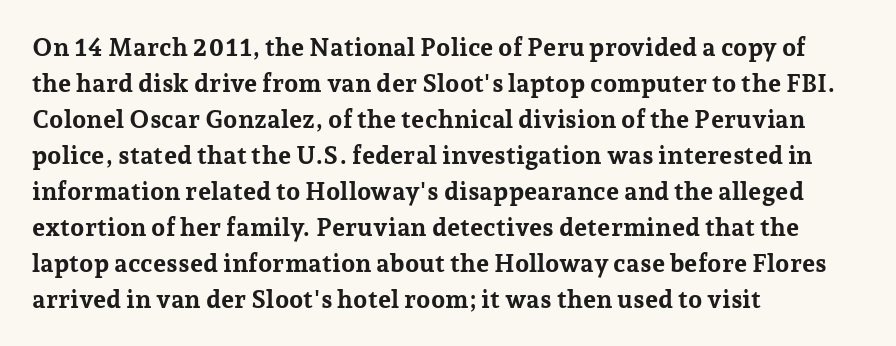
Q: Is the text bold? A: Yes.
Q: Is the text italic (slanted)? A: No, it is upright.
Q: Is the text underlined? A: No.
Q: How is the paragraph aligned? A: Left-aligned.
Q: Is the spacing between letters normal or unusually wide? A: Normal.
Q: Is the spacing between lines tight, normal or loose? A: Normal.
